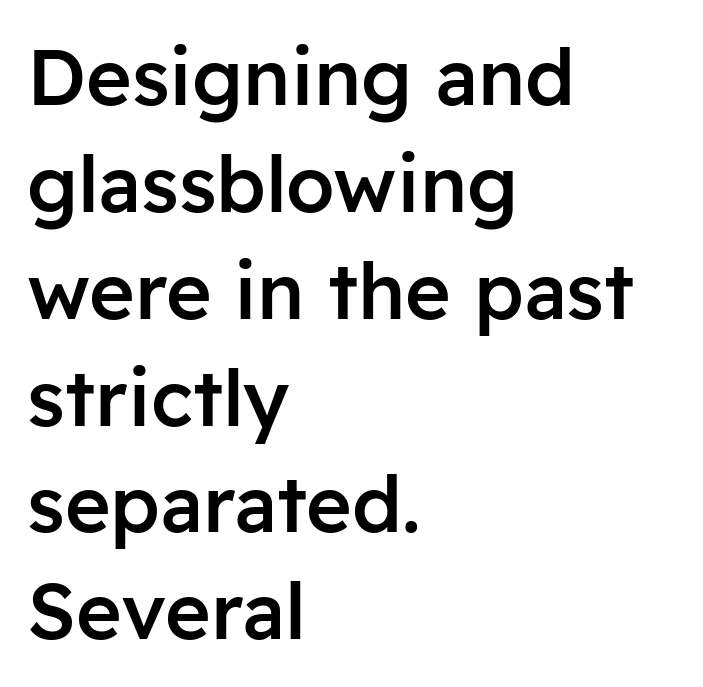
Q: Is the text bold? A: Semi-bold.
Q: Is the text italic (slanted)? A: No, it is upright.
Q: Is the typeface a serif or a sans-serif typeface? A: Sans-serif.
Q: Is the text underlined? A: No.
Q: How is the paragraph aligned? A: Left-aligned.
Q: Is the spacing between letters normal or unusually wide? A: Normal.
Q: Is the spacing between lines tight, normal or loose? A: Normal.
Q: Width (condensed, normal, or wide)? A: Normal.
Q: Stroke contrast? A: Low.
Q: x-height? A: Medium.
Q: Monospaced? A: No.
